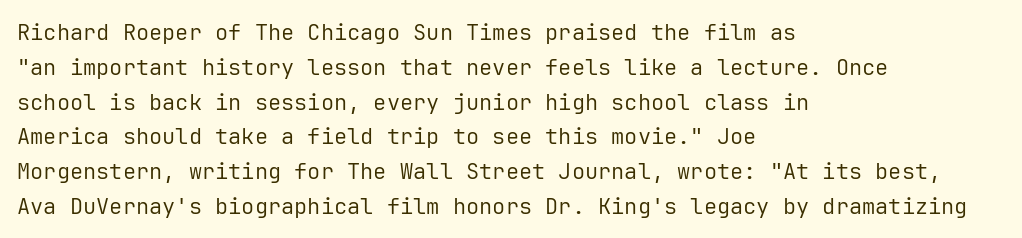
The image shows 22 px text type, upright; set left-aligned, normal line spacing (1.58x), normal letter spacing, not underlined.
